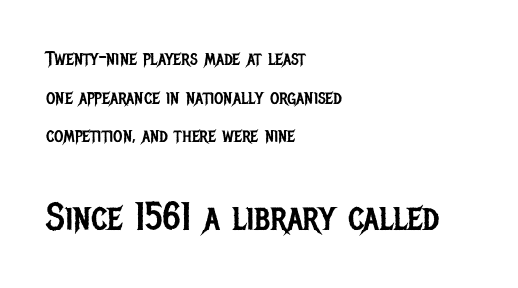
Q: Is the text bold? A: No.
Q: Is the text italic (slanted)? A: No, it is upright.
Q: Is the typeface a serif or a sans-serif typeface? A: Sans-serif.
Q: Is the text underlined? A: No.
Q: How is the paragraph aligned? A: Left-aligned.
Q: Is the spacing between letters normal or unusually wide? A: Normal.
Q: Is the spacing between lines tight, normal or loose? A: Loose.
Q: Which block of text is set in a larger size, the first (top) or the second (bottom)? A: The second (bottom) one.
Q: Width (condensed, normal, or wide)? A: Condensed.
Q: Stroke contrast? A: Low.
Q: x-height? A: Large.
Q: Monospaced? A: No.
